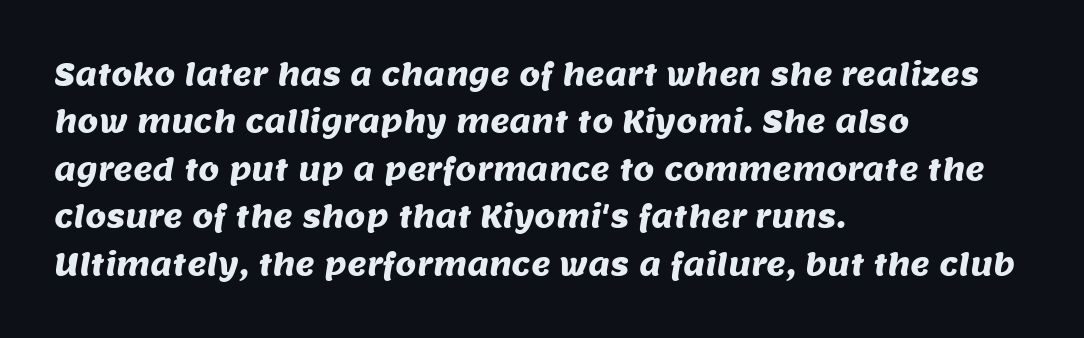
Q: Is the typeface a serif or a sans-serif typeface? A: Sans-serif.
Q: Is the text underlined? A: No.
Q: How is the paragraph aligned? A: Left-aligned.
Q: Is the spacing between letters normal or unusually wide? A: Normal.
Q: Is the spacing between lines tight, normal or loose? A: Normal.
Q: Width (condensed, normal, or wide)? A: Normal.
Q: Stroke contrast? A: Medium.
Q: x-height? A: Large.
Q: Monospaced? A: No.
